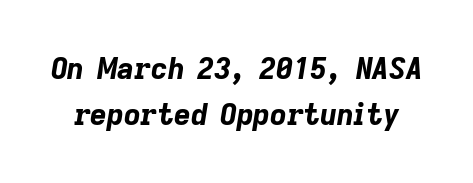
The letters sit at their default tracking, neither squeezed nor spread. Chunky letters — that's bold for sure. Check under the words: just untouched page. What's the leading like? Ordinary, nothing unusual. The rendering uses natural spacing where letterforms have individual widths. The whole block is typeset with a tilt.
